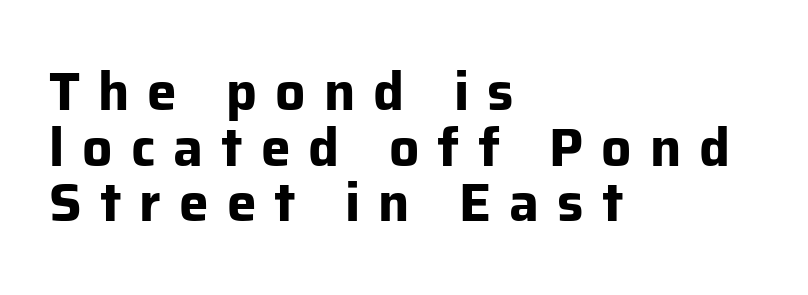
Q: Is the text bold? A: Yes.
Q: Is the text italic (slanted)? A: No, it is upright.
Q: Is the typeface a serif or a sans-serif typeface? A: Sans-serif.
Q: Is the text underlined? A: No.
Q: How is the paragraph aligned? A: Left-aligned.
Q: Is the spacing between letters normal or unusually wide? A: Unusually wide.
Q: Is the spacing between lines tight, normal or loose? A: Tight.
Q: Width (condensed, normal, or wide)? A: Normal.
Q: Stroke contrast? A: Low.
Q: x-height? A: Medium.
Q: Monospaced? A: No.
